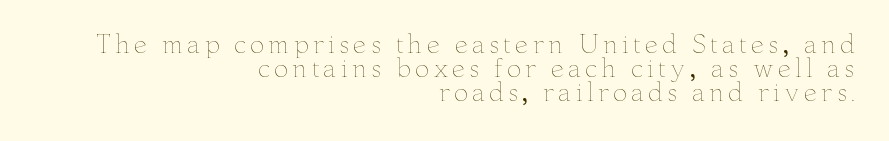
Does the leading feel generous? Not at all — it's pinched. The letterforms sit at book weight or below. This rendering uses right alignment, leaving the left contour irregular. The string is rendered with underlining switched off. Do the letters lean? They stand straight.
